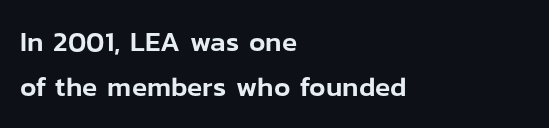
The image shows 28 px sans-serif type, upright; set left-aligned, normal line spacing (1.59x), normal letter spacing, not underlined; low stroke contrast and a medium x-height.
